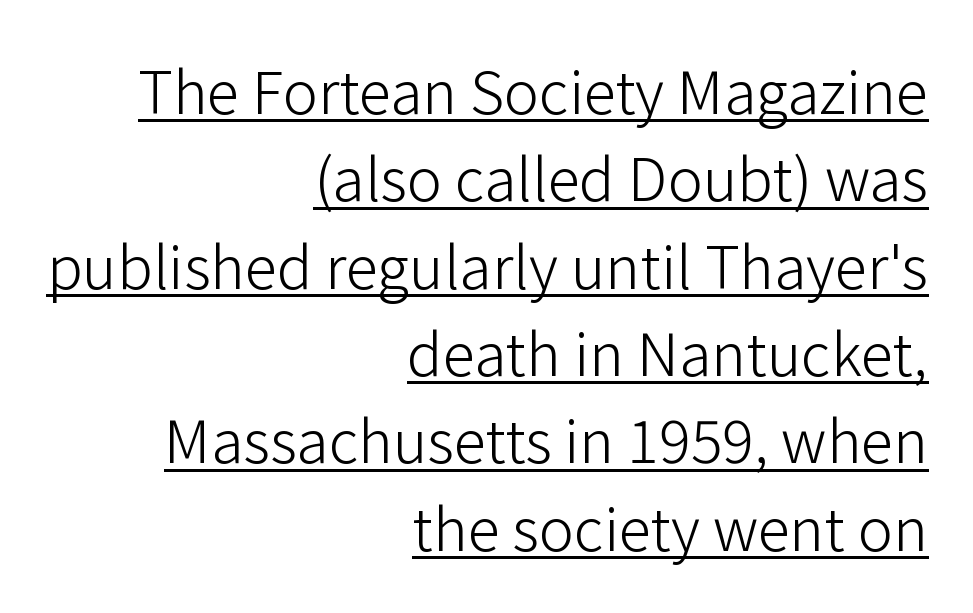
The glyphs are accompanied by a horizontal stroke just below them. This is the regular roman posture of the typeface. Stems here are at most as thick as an everyday book face. Is this a fixed-width face? No — the glyphs have proportional, varying widths. Glyph-to-glyph distance matches everyday printed text. Visually the block forms a straight wall on the right and a jagged coastline on the left.
